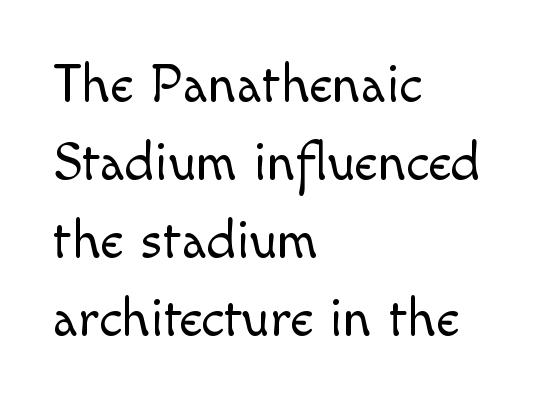
{"serif": "no", "italic": "no", "bold": "no", "weight": "light", "width": "normal", "x_height": "small", "monospaced": "no", "underline": "no", "align": "left", "line_spacing": "normal", "line_spacing_ratio": 1.42, "letter_spacing": "normal", "letter_spacing_em": 0.0, "glyph_px": 55}
